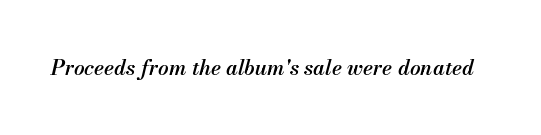
{"italic": "yes", "lean": "right", "slant_degrees": 13, "bold": "semi", "underline": "no", "letter_spacing": "normal", "letter_spacing_em": 0.0, "glyph_px": 21}
